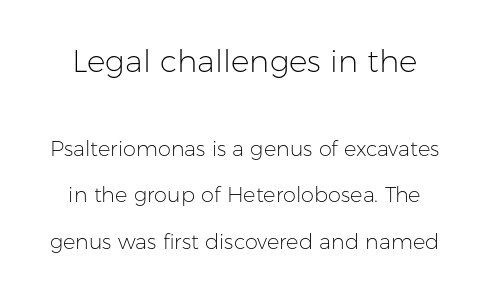
Q: Is the text bold? A: No.
Q: Is the text italic (slanted)? A: No, it is upright.
Q: Is the typeface a serif or a sans-serif typeface? A: Sans-serif.
Q: Is the text underlined? A: No.
Q: Is the spacing between letters normal or unusually wide? A: Normal.
Q: Is the spacing between lines tight, normal or loose? A: Loose.
Q: Which block of text is set in a larger size, the first (top) or the second (bottom)? A: The first (top) one.
Q: Width (condensed, normal, or wide)? A: Normal.
Q: Stroke contrast? A: Low.
Q: x-height? A: Medium.
Q: Monospaced? A: No.
